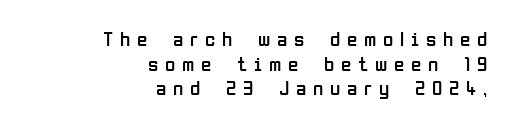
The image shows 21 px text type, upright; set right-aligned, line spacing 1.17x, unusually wide letter spacing (+0.32 em), not underlined.
